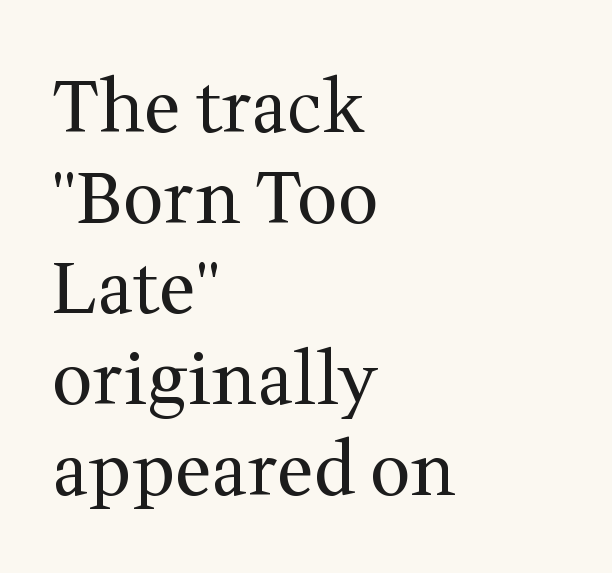
{"serif": "yes", "italic": "no", "bold": "no", "weight": "regular", "width": "normal", "stroke_contrast": "medium", "x_height": "medium", "monospaced": "no", "underline": "no", "align": "left", "line_spacing": "normal", "line_spacing_ratio": 1.26, "letter_spacing": "normal", "letter_spacing_em": 0.0, "glyph_px": 72}
